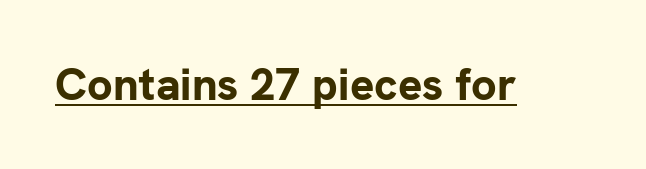
{"serif": "no", "italic": "no", "bold": "yes", "weight": "bold", "width": "normal", "stroke_contrast": "low", "x_height": "medium", "monospaced": "no", "underline": "yes", "letter_spacing": "normal", "letter_spacing_em": 0.0, "glyph_px": 45}
